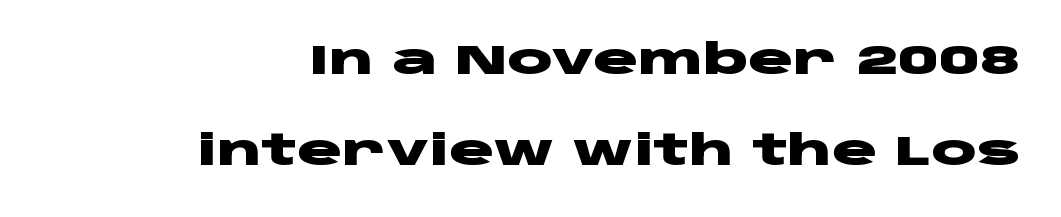
Each glyph is drawn with heavy, bold strokes. The rendering uses a large line-height, opening up the rows. Regarding serifs, this sample does without them. This rendering leaves character spacing at its baseline value.
